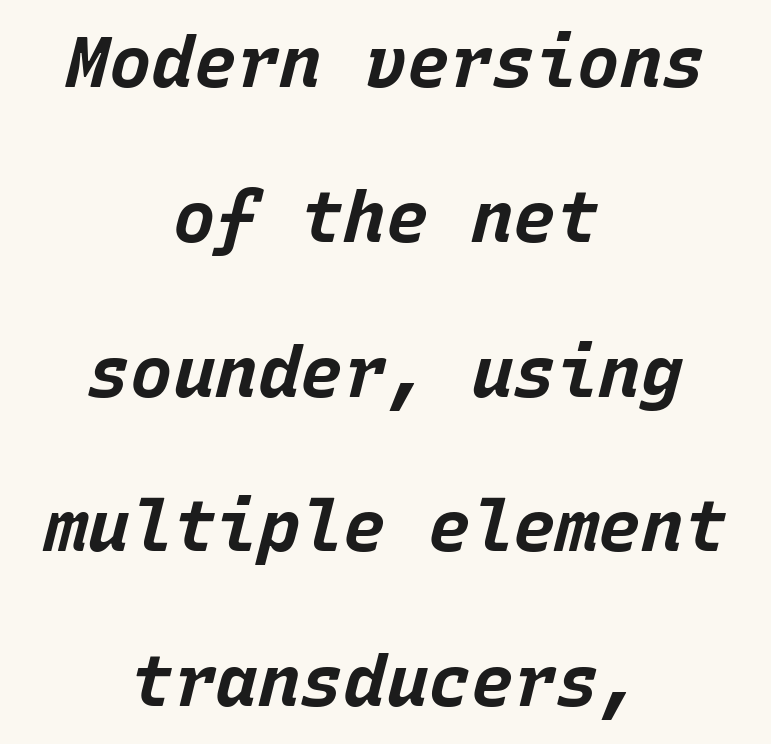
The image shows 71 px bold type, italic (leaning right), monospaced; set centered, loose line spacing (2.18x), normal letter spacing, not underlined; low stroke contrast and a large x-height.
